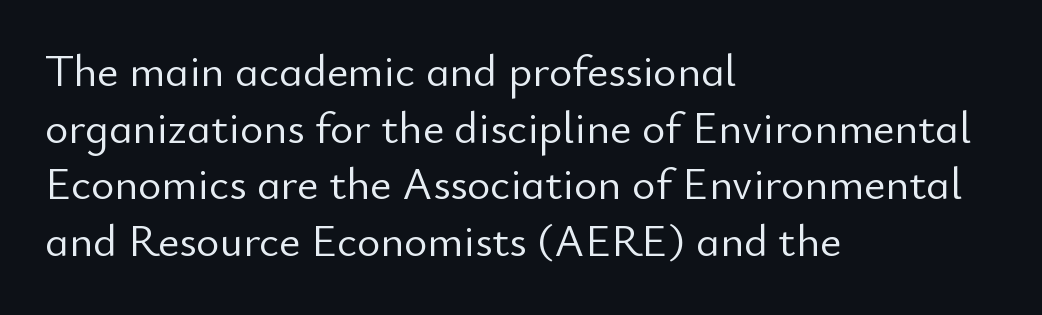
Q: Is the text bold? A: No.
Q: Is the text italic (slanted)? A: No, it is upright.
Q: Is the typeface a serif or a sans-serif typeface? A: Sans-serif.
Q: Is the text underlined? A: No.
Q: How is the paragraph aligned? A: Left-aligned.
Q: Is the spacing between letters normal or unusually wide? A: Normal.
Q: Is the spacing between lines tight, normal or loose? A: Normal.
Q: Width (condensed, normal, or wide)? A: Normal.
Q: Stroke contrast? A: Low.
Q: x-height? A: Small.
Q: Monospaced? A: No.
